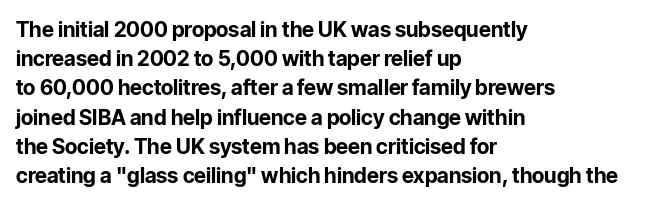
Q: Is the text bold? A: Yes.
Q: Is the text italic (slanted)? A: No, it is upright.
Q: Is the text underlined? A: No.
Q: How is the paragraph aligned? A: Left-aligned.
Q: Is the spacing between letters normal or unusually wide? A: Normal.
Q: Is the spacing between lines tight, normal or loose? A: Normal.
